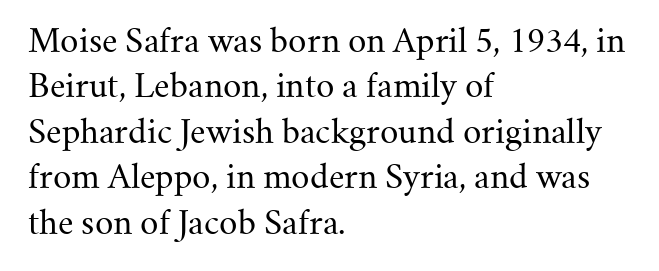
Q: Is the text bold? A: No.
Q: Is the text italic (slanted)? A: No, it is upright.
Q: Is the typeface a serif or a sans-serif typeface? A: Serif.
Q: Is the text underlined? A: No.
Q: How is the paragraph aligned? A: Left-aligned.
Q: Is the spacing between letters normal or unusually wide? A: Normal.
Q: Is the spacing between lines tight, normal or loose? A: Normal.
Q: Width (condensed, normal, or wide)? A: Normal.
Q: Stroke contrast? A: Medium.
Q: x-height? A: Small.
Q: Monospaced? A: No.
